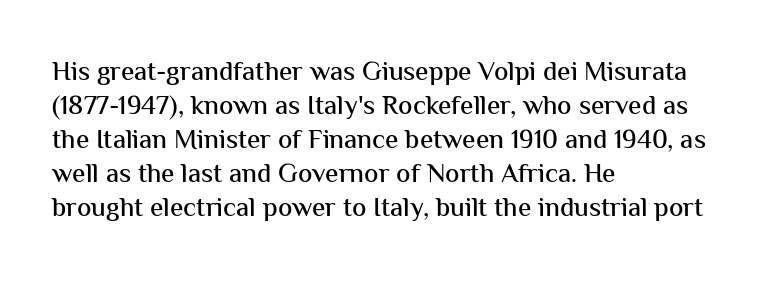
Q: Is the text italic (slanted)? A: No, it is upright.
Q: Is the text underlined? A: No.
Q: How is the paragraph aligned? A: Left-aligned.
Q: Is the spacing between letters normal or unusually wide? A: Normal.
Q: Is the spacing between lines tight, normal or loose? A: Normal.
